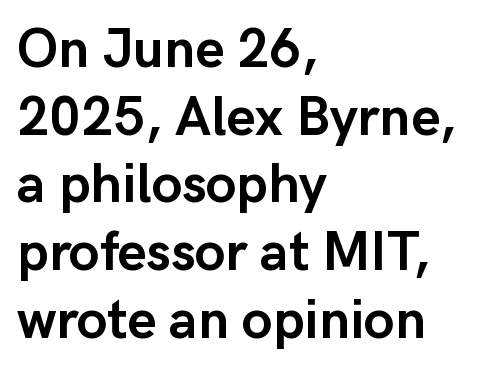
{"serif": "no", "italic": "no", "bold": "yes", "weight": "semibold", "width": "normal", "stroke_contrast": "low", "x_height": "medium", "monospaced": "no", "underline": "no", "align": "left", "line_spacing_ratio": 1.23, "letter_spacing": "normal", "letter_spacing_em": 0.0, "glyph_px": 55}
